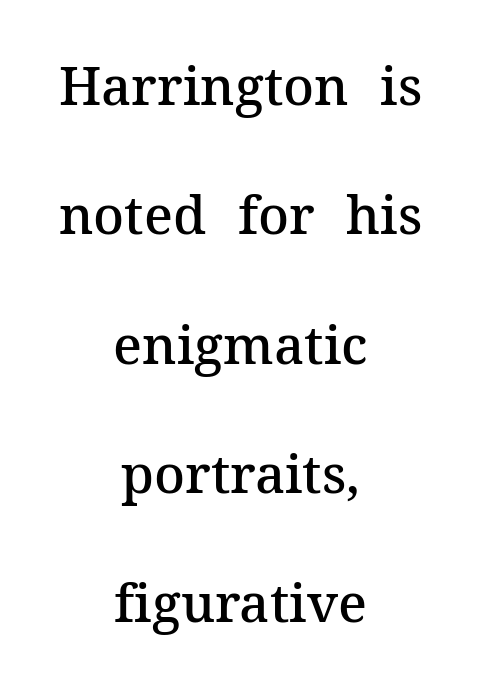
{"serif": "yes", "italic": "no", "bold": "semi", "weight": "semibold", "width": "normal", "stroke_contrast": "medium", "x_height": "medium", "monospaced": "no", "underline": "no", "align": "center", "line_spacing": "loose", "line_spacing_ratio": 2.44, "letter_spacing": "normal", "letter_spacing_em": 0.0, "glyph_px": 53}
